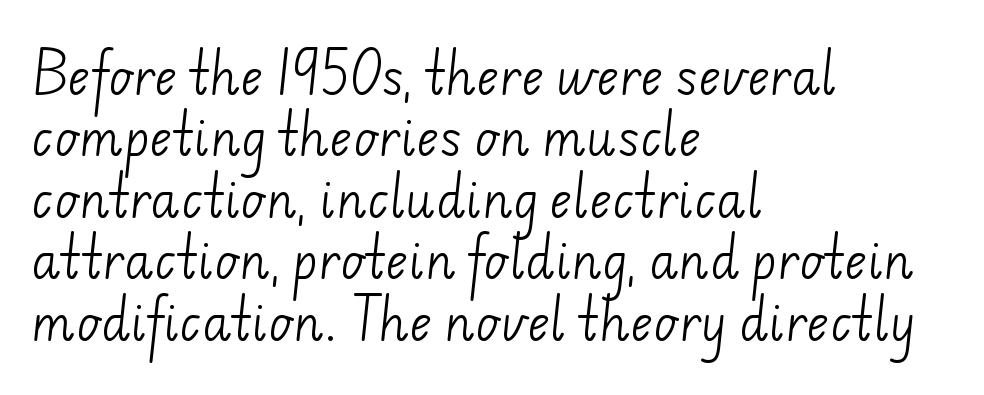
You could not count columns in this text — the font is proportionally spaced. Is the stroke heavy? The answer is a plain regular-or-lighter. Only glyphs here, with clear space below each row. Does the leading feel generous? No, just average. The paragraph shown leans on its left margin.
